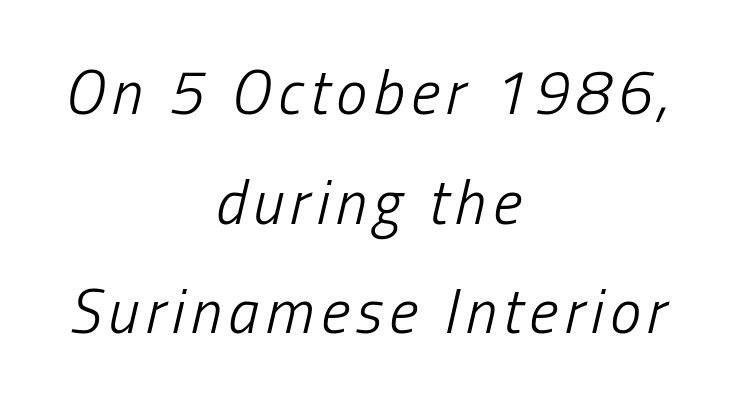
The font's italic variant was chosen for this text. Heft: none added — not bold. Just letters on the line, the space beneath them empty. Do the characters align in a grid? No, the font is proportional.
